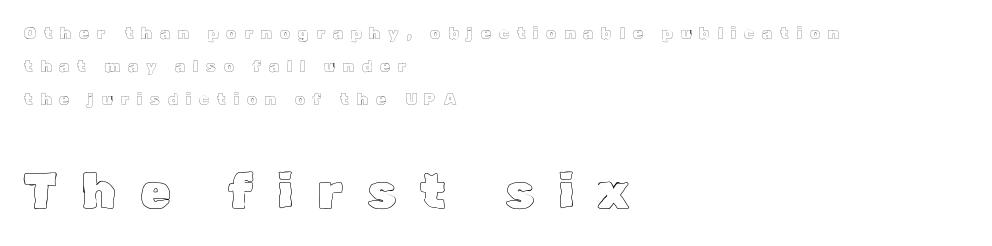
Q: Is the text italic (slanted)? A: No, it is upright.
Q: Is the text underlined? A: No.
Q: How is the paragraph aligned? A: Left-aligned.
Q: Is the spacing between letters normal or unusually wide? A: Unusually wide.
Q: Is the spacing between lines tight, normal or loose? A: Loose.
Q: Which block of text is set in a larger size, the first (top) or the second (bottom)? A: The second (bottom) one.
Q: Width (condensed, normal, or wide)? A: Normal.
Q: x-height? A: Medium.
Q: Monospaced? A: No.
